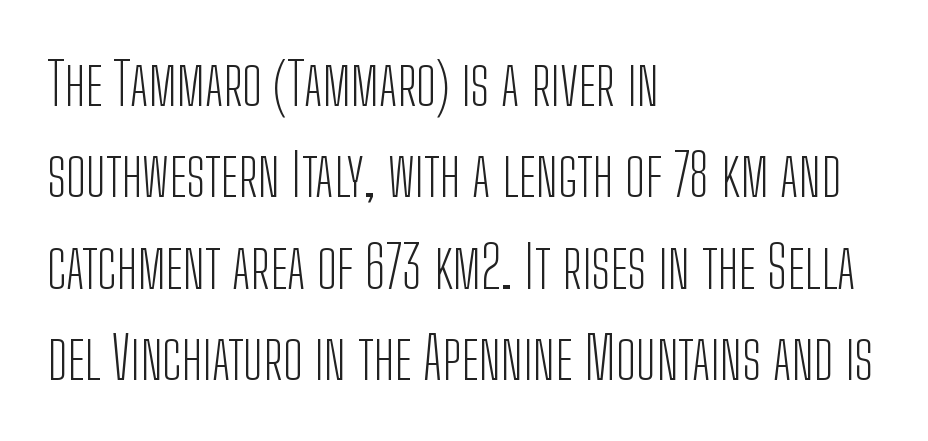
The image shows 59 px light, condensed sans-serif type, upright; set left-aligned, normal line spacing (1.55x), normal letter spacing, not underlined; low stroke contrast and a medium x-height.
